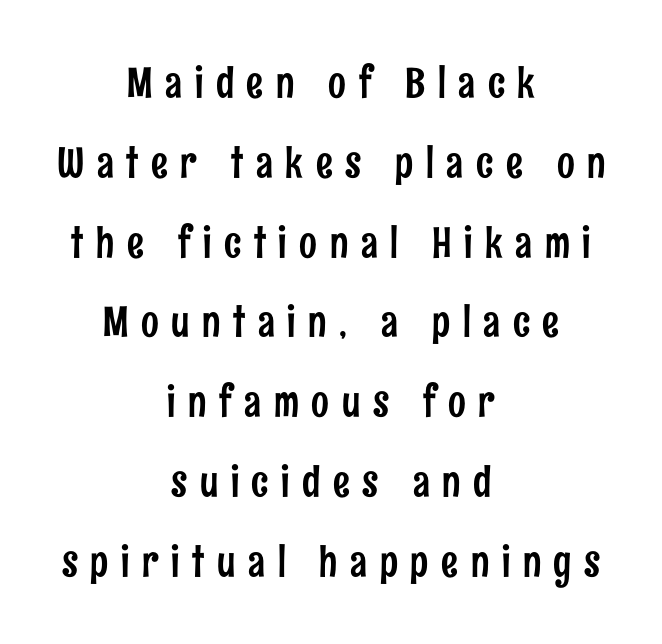
Q: Is the text italic (slanted)? A: No, it is upright.
Q: Is the typeface a serif or a sans-serif typeface? A: Sans-serif.
Q: Is the text underlined? A: No.
Q: How is the paragraph aligned? A: Centered.
Q: Is the spacing between letters normal or unusually wide? A: Unusually wide.
Q: Is the spacing between lines tight, normal or loose? A: Loose.
Q: Width (condensed, normal, or wide)? A: Condensed.
Q: Stroke contrast? A: Low.
Q: x-height? A: Medium.
Q: Monospaced? A: No.
